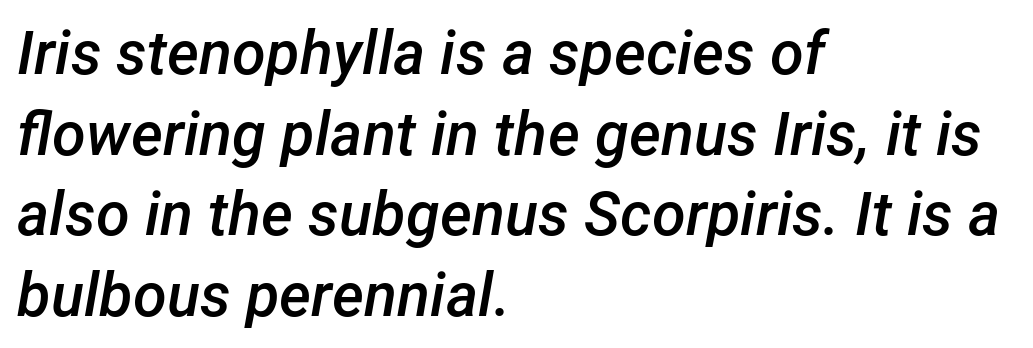
Weight: semibold (demi). The foot of each line stays bare and open. The ragged edge is on the right, which tells us the setting is flush left. The typography opts for an oblique posture over an upright one.
